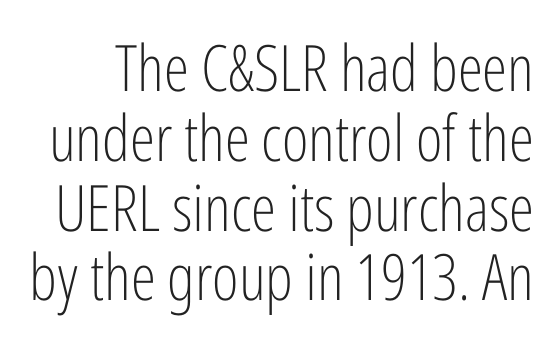
{"serif": "no", "italic": "no", "bold": "no", "weight": "light", "width": "condensed", "stroke_contrast": "low", "x_height": "medium", "monospaced": "no", "underline": "no", "line_spacing": "tight", "line_spacing_ratio": 1.09, "letter_spacing": "normal", "letter_spacing_em": 0.0, "glyph_px": 64}
